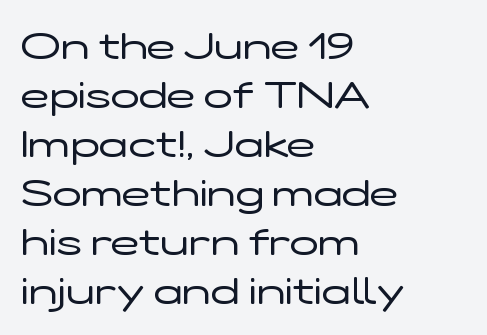
{"serif": "no", "italic": "no", "bold": "no", "weight": "regular", "width": "wide", "stroke_contrast": "low", "x_height": "medium", "monospaced": "no", "underline": "no", "align": "left", "line_spacing": "normal", "line_spacing_ratio": 1.29, "letter_spacing": "normal", "letter_spacing_em": 0.0, "glyph_px": 38}
